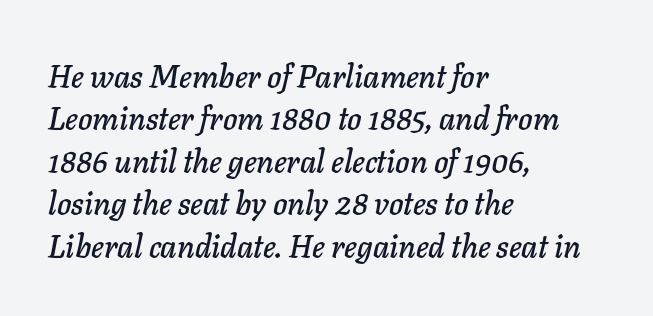
Where is the straight margin? On the left. The rendering keeps characters at their native spacing. The rendering uses a moderate line-height, typical for paragraphs. A typesetter would mark this as italic. Unmarked baselines from the first word to the last.
